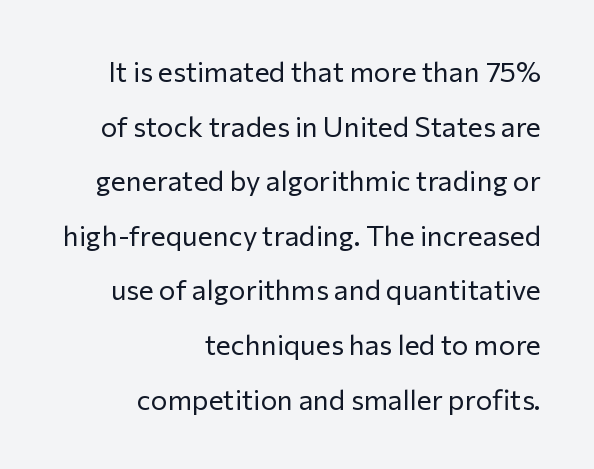
The letters advance in unequal steps, a hallmark of proportional type. Baseline-to-baseline distance is far greater than the letter height. Where is the straight margin? On the right. A quiet, ordinary-to-light weight characterises the typeface.
